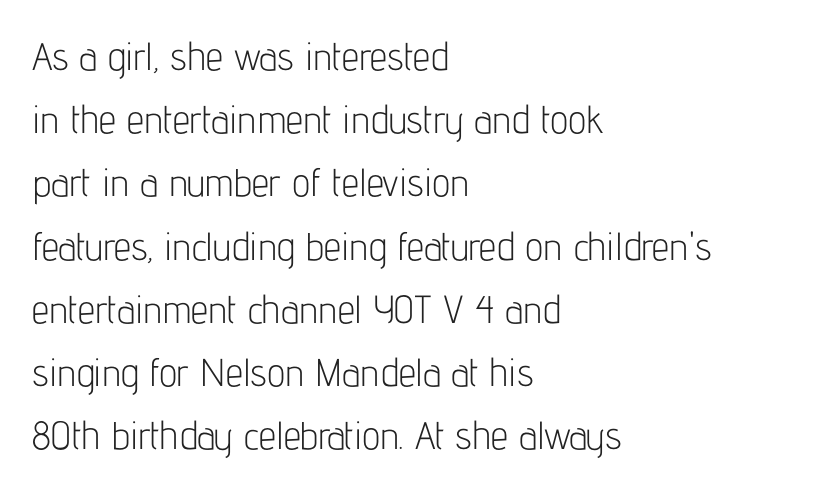
{"serif": "no", "italic": "no", "bold": "no", "weight": "light", "width": "condensed", "stroke_contrast": "low", "x_height": "medium", "monospaced": "no", "underline": "no", "align": "left", "line_spacing": "normal", "line_spacing_ratio": 1.62, "letter_spacing": "normal", "letter_spacing_em": 0.0, "glyph_px": 39}
